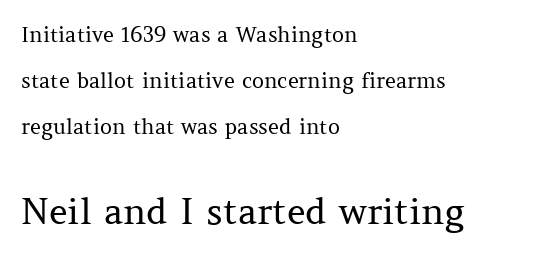
Q: Is the text bold? A: No.
Q: Is the text italic (slanted)? A: No, it is upright.
Q: Is the typeface a serif or a sans-serif typeface? A: Serif.
Q: Is the text underlined? A: No.
Q: How is the paragraph aligned? A: Left-aligned.
Q: Is the spacing between letters normal or unusually wide? A: Normal.
Q: Is the spacing between lines tight, normal or loose? A: Loose.
Q: Which block of text is set in a larger size, the first (top) or the second (bottom)? A: The second (bottom) one.
Q: Width (condensed, normal, or wide)? A: Normal.
Q: Stroke contrast? A: Medium.
Q: x-height? A: Medium.
Q: Monospaced? A: No.
